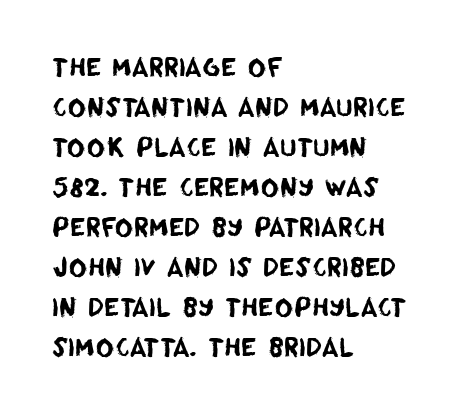
The specimen omits any rule beneath the text block's lines. A student would call this left alignment; a typographer would say flush left, rag right. Standard letterfit; no display-style spreading of the glyphs. Honestly, the row spacing looks completely unremarkable.
